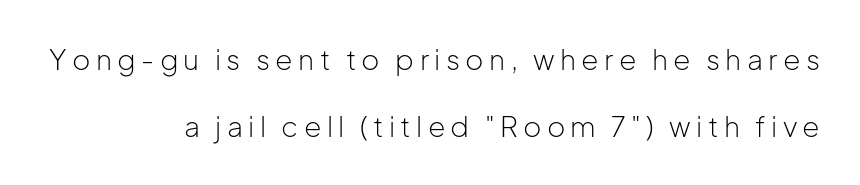
Q: Is the text bold? A: No.
Q: Is the text italic (slanted)? A: No, it is upright.
Q: Is the typeface a serif or a sans-serif typeface? A: Sans-serif.
Q: Is the text underlined? A: No.
Q: How is the paragraph aligned? A: Right-aligned.
Q: Is the spacing between lines tight, normal or loose? A: Loose.
Q: Width (condensed, normal, or wide)? A: Normal.
Q: Stroke contrast? A: Low.
Q: x-height? A: Medium.
Q: Monospaced? A: No.
